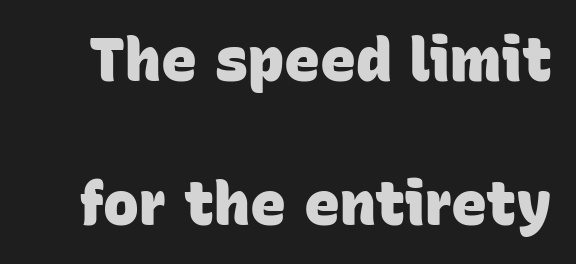
Q: Is the text bold? A: Yes.
Q: Is the typeface a serif or a sans-serif typeface? A: Sans-serif.
Q: Is the text underlined? A: No.
Q: Is the spacing between letters normal or unusually wide? A: Normal.
Q: Is the spacing between lines tight, normal or loose? A: Loose.
Q: Width (condensed, normal, or wide)? A: Normal.
Q: Stroke contrast? A: Low.
Q: x-height? A: Large.
Q: Monospaced? A: No.
